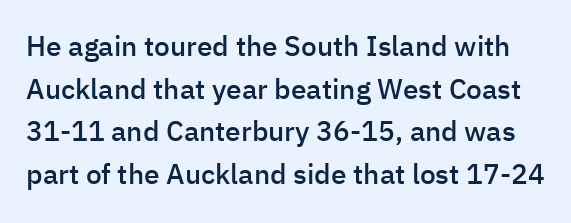
Q: Is the text bold? A: Semi-bold.
Q: Is the text italic (slanted)? A: No, it is upright.
Q: Is the typeface a serif or a sans-serif typeface? A: Sans-serif.
Q: Is the text underlined? A: No.
Q: Is the spacing between letters normal or unusually wide? A: Normal.
Q: Is the spacing between lines tight, normal or loose? A: Normal.
Q: Width (condensed, normal, or wide)? A: Normal.
Q: Stroke contrast? A: Low.
Q: x-height? A: Medium.
Q: Monospaced? A: No.
